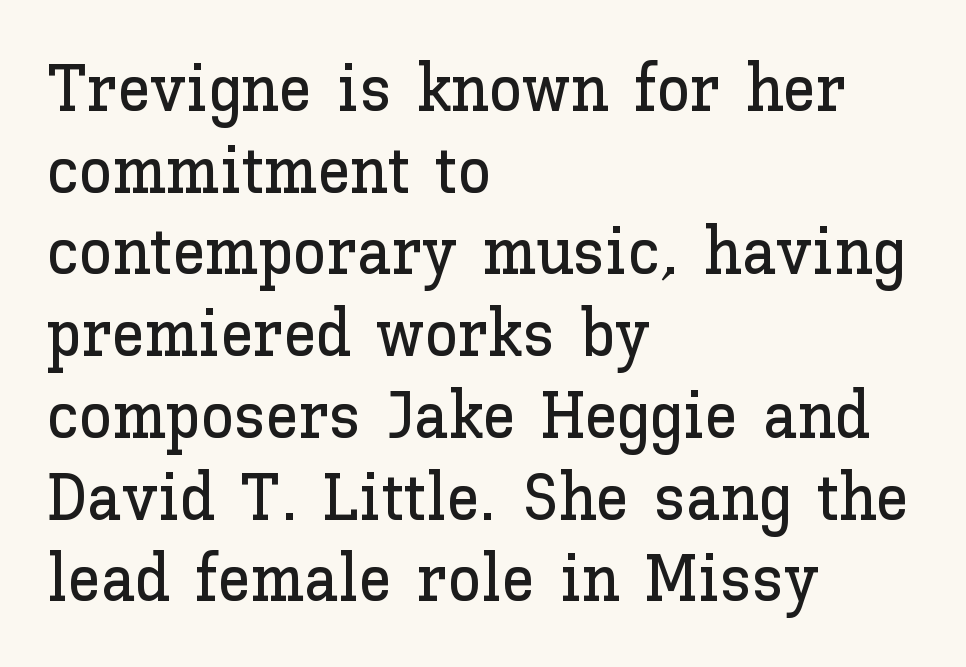
Does the copy run flush right? No — it runs flush left. Each word holds together tightly as a unit, with standard inter-letter gaps. The letters stand straight up with perfectly vertical stems. Each letter keeps its own natural width here, so spacing adapts to shape. A bare baseline throughout the passage.
